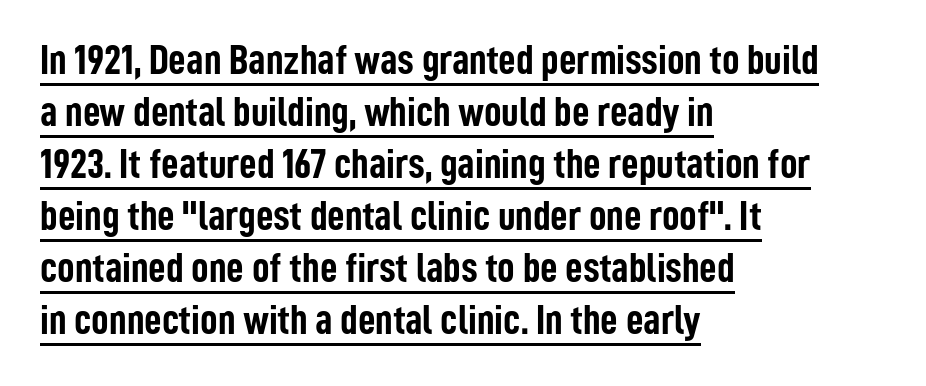
{"serif": "no", "italic": "no", "bold": "yes", "weight": "semibold", "width": "condensed", "stroke_contrast": "low", "x_height": "medium", "monospaced": "no", "underline": "yes", "align": "left", "line_spacing_ratio": 1.21, "letter_spacing": "normal", "letter_spacing_em": 0.0, "glyph_px": 43}
